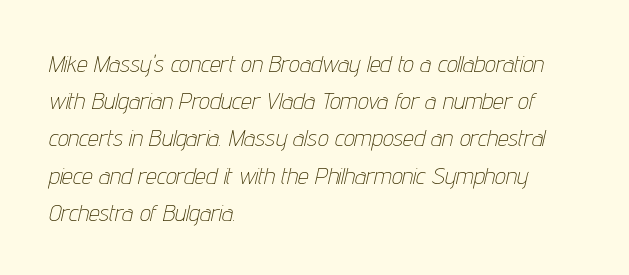
The image shows 24 px text type, italic (leaning right); set left-aligned, normal line spacing (1.55x), normal letter spacing, not underlined.
